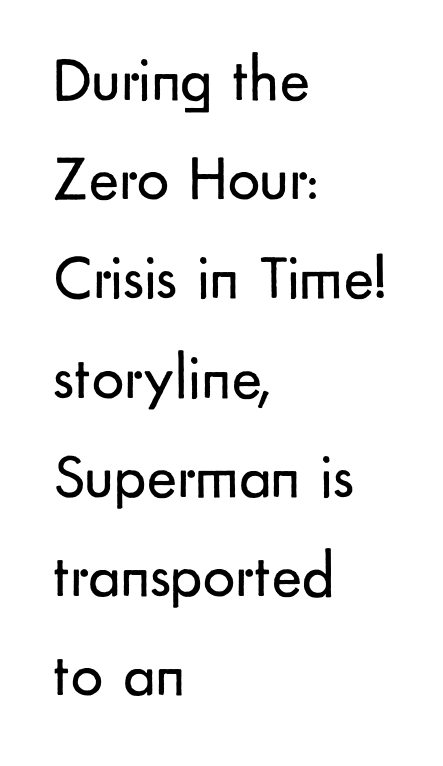
The image shows 64 px regular-weight sans-serif type, upright; set left-aligned, normal line spacing (1.55x), normal letter spacing, not underlined; low stroke contrast and a small x-height.
